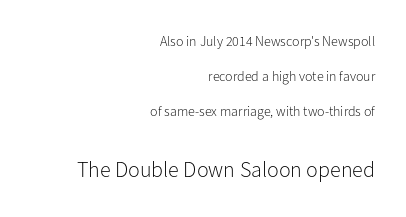
The image shows 22 px text type, upright; set right-aligned, loose line spacing (2.5x), normal letter spacing, not underlined; the second (bottom) block is 1.57x larger.
